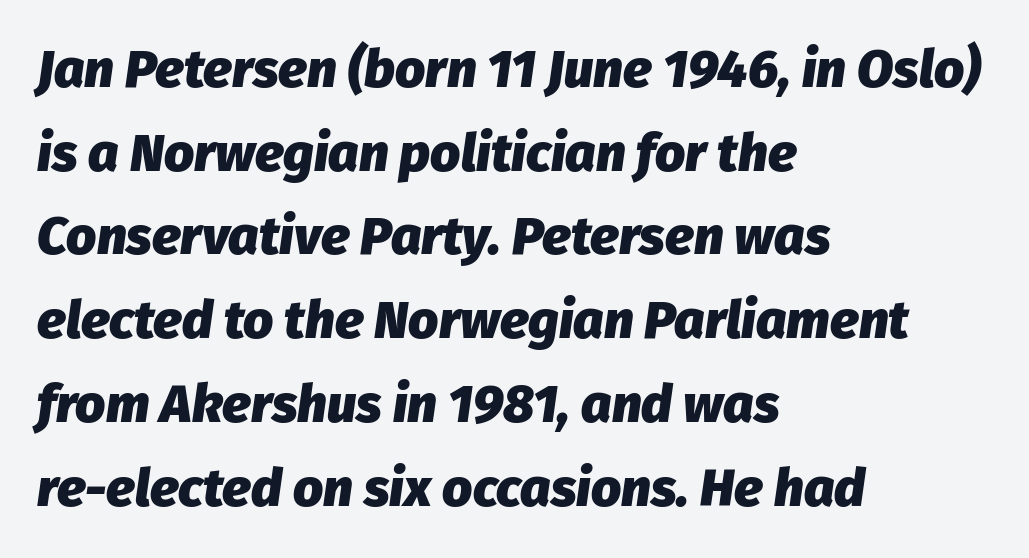
Note the varied advance widths — an 'i' is clearly narrower than an 'm'. Lines of text with bare space underneath. Is the letter spacing exaggerated? No — it looks like the ordinary default. One glance says typical: line gaps are just what's usual. Notice how the stems are inclined rather than vertical — that's the hallmark of italics. Is the block centered? No — it sits flush against the left margin.
